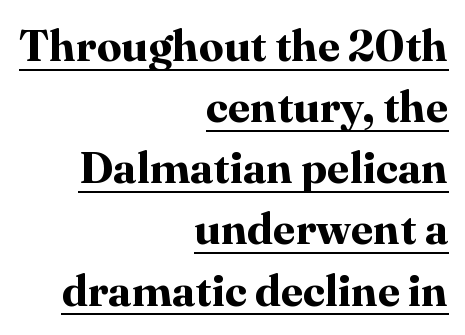
Q: Is the text bold? A: Yes.
Q: Is the text italic (slanted)? A: No, it is upright.
Q: Is the typeface a serif or a sans-serif typeface? A: Serif.
Q: Is the text underlined? A: Yes.
Q: How is the paragraph aligned? A: Right-aligned.
Q: Is the spacing between letters normal or unusually wide? A: Normal.
Q: Is the spacing between lines tight, normal or loose? A: Normal.
Q: Width (condensed, normal, or wide)? A: Normal.
Q: Stroke contrast? A: High.
Q: x-height? A: Medium.
Q: Monospaced? A: No.
